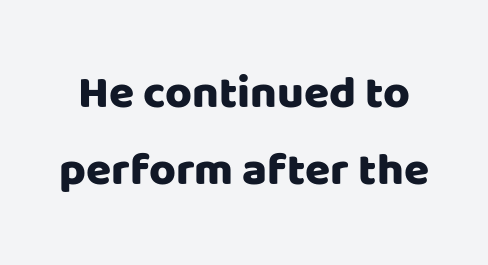
Proportional: the letters do not fall into vertical columns. Does the lettering tilt? It doesn't — this is upright. Serif or sans? Sans — the stroke terminals are bare. Is there much room between lines? A standard amount, neither cramped nor airy. Spacing between characters is what you'd get straight out of the box. The words here are not underlined.
